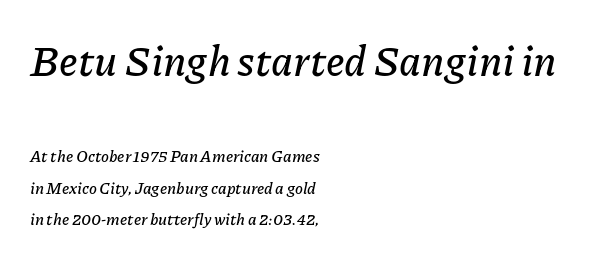
The specimen reads as italic at a glance. Descenders hang freely into open space. The setting favours the left margin, as ordinary paragraphs usually do. Proportional: the letters do not fall into vertical columns. The rendering uses a large line-height, opening up the rows. The composition opens big and finishes small.
